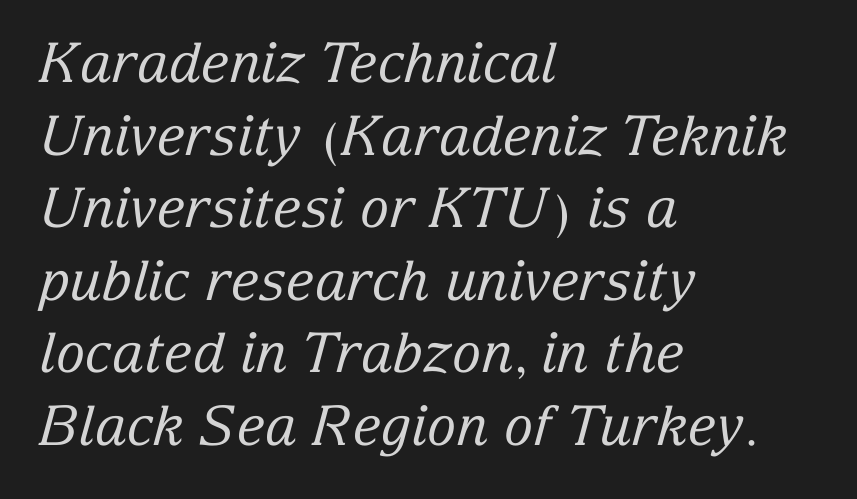
Q: Is the text bold? A: No.
Q: Is the text italic (slanted)? A: Yes, it leans right by about 15 degrees.
Q: Is the typeface a serif or a sans-serif typeface? A: Serif.
Q: Is the text underlined? A: No.
Q: How is the paragraph aligned? A: Left-aligned.
Q: Is the spacing between letters normal or unusually wide? A: Normal.
Q: Is the spacing between lines tight, normal or loose? A: Normal.
Q: Width (condensed, normal, or wide)? A: Normal.
Q: Stroke contrast? A: Low.
Q: x-height? A: Medium.
Q: Monospaced? A: No.
